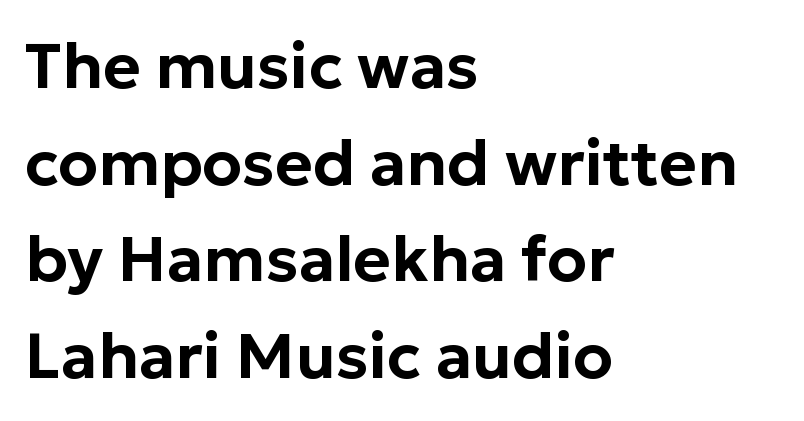
The image shows 64 px sans-serif type, upright; set left-aligned, normal line spacing (1.51x), normal letter spacing, not underlined; low stroke contrast and a medium x-height.
